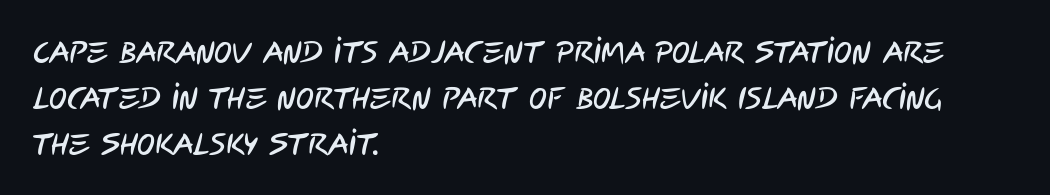
{"serif": "no", "width": "condensed", "stroke_contrast": "low", "x_height": "large", "monospaced": "no", "underline": "no", "align": "left", "line_spacing": "normal", "line_spacing_ratio": 1.53, "letter_spacing": "normal", "letter_spacing_em": 0.0, "glyph_px": 30}
